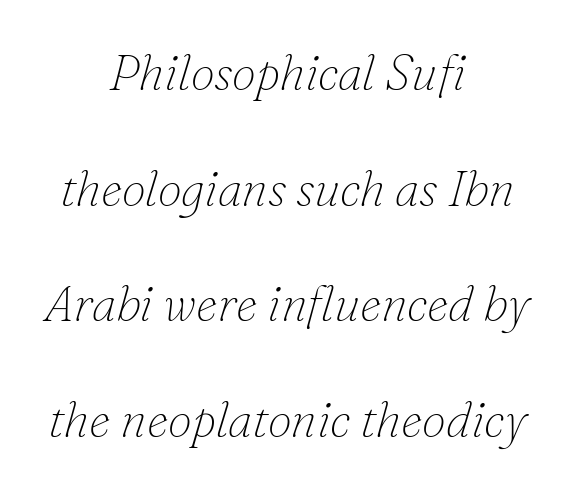
{"serif": "yes", "italic": "yes", "lean": "right", "slant_degrees": 16, "bold": "no", "weight": "thin", "width": "normal", "stroke_contrast": "low", "x_height": "small", "monospaced": "no", "underline": "no", "align": "center", "line_spacing": "loose", "line_spacing_ratio": 2.36, "letter_spacing": "normal", "letter_spacing_em": 0.0, "glyph_px": 49}
